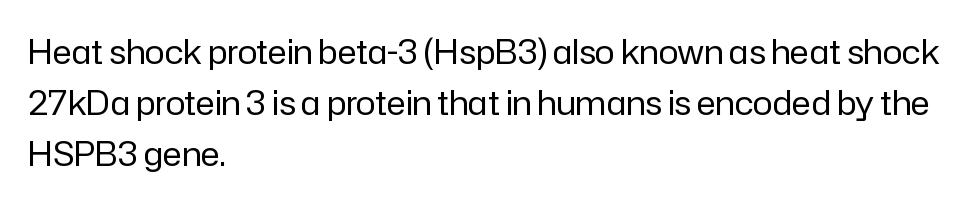
The lines sit at an ordinary, default distance from one another. The strip under each line holds only bare page. The type sits square on the baseline with zero lean. The typeface chosen for these lines omits serifs. The paragraph shown leans on its left margin. You could call the tracking neutral — neither tight nor loose.
